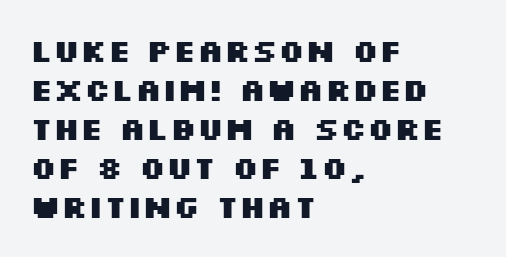
The image shows 31 px heavy, wide sans-serif type, upright; set left-aligned, normal line spacing (1.26x), normal letter spacing, not underlined; medium stroke contrast and a large x-height.
